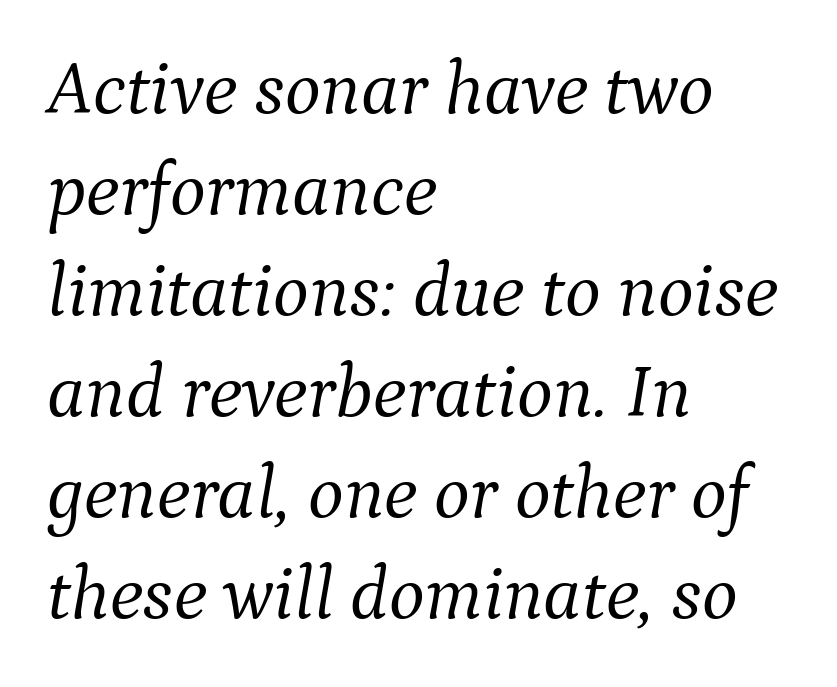
The image shows 76 px light serif type, italic (leaning right); set left-aligned, normal line spacing (1.33x), normal letter spacing, not underlined; medium stroke contrast and a medium x-height.
